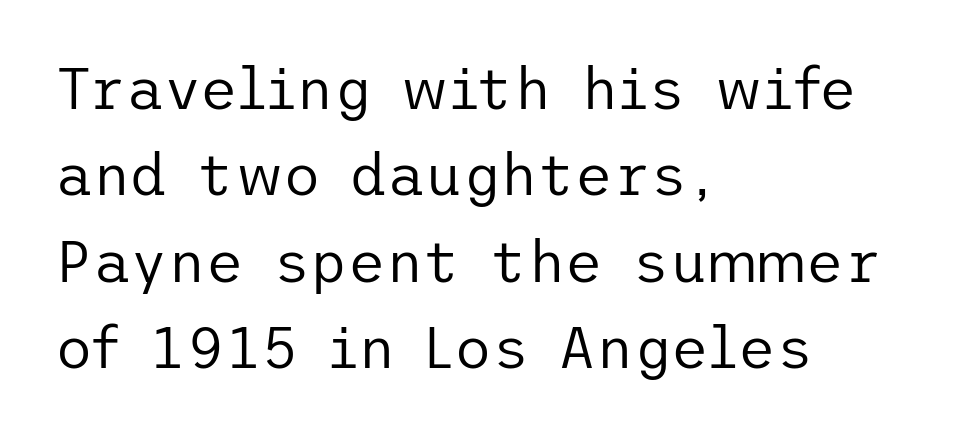
The image shows 58 px regular-weight sans-serif type, upright; set left-aligned, normal line spacing (1.49x), normal letter spacing, not underlined; low stroke contrast and a medium x-height.
